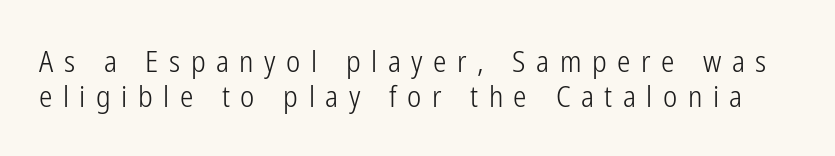
The image shows 30 px light, condensed sans-serif type, upright; set line spacing 1.17x, unusually wide letter spacing (+0.35 em), not underlined; low stroke contrast and a medium x-height.
